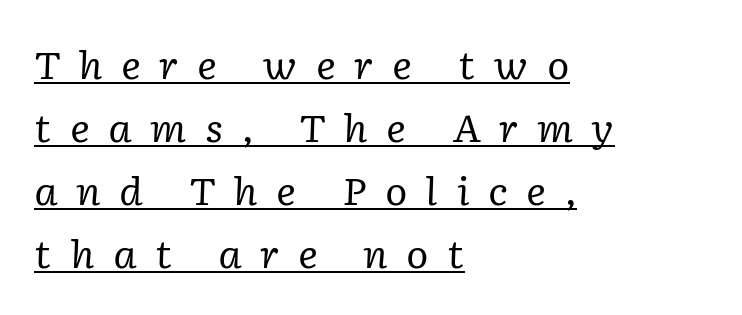
The image shows 38 px regular-weight serif type, italic (leaning right); set left-aligned, normal line spacing (1.66x), unusually wide letter spacing (+0.48 em), underlined; low stroke contrast and a medium x-height.
